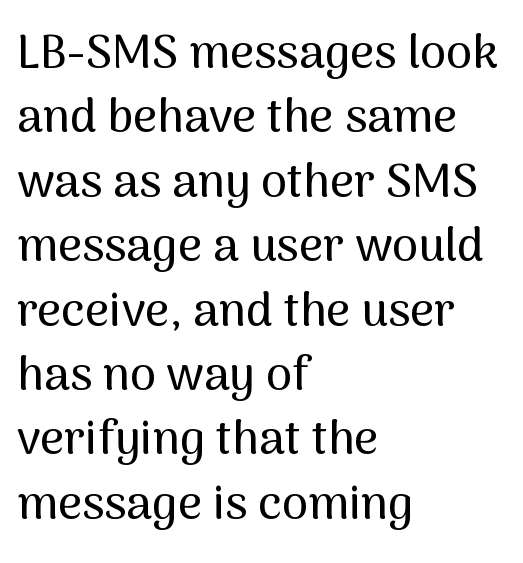
Q: Is the text italic (slanted)? A: No, it is upright.
Q: Is the typeface a serif or a sans-serif typeface? A: Sans-serif.
Q: Is the text underlined? A: No.
Q: How is the paragraph aligned? A: Left-aligned.
Q: Is the spacing between letters normal or unusually wide? A: Normal.
Q: Is the spacing between lines tight, normal or loose? A: Normal.
Q: Width (condensed, normal, or wide)? A: Normal.
Q: Stroke contrast? A: Medium.
Q: x-height? A: Medium.
Q: Monospaced? A: No.
